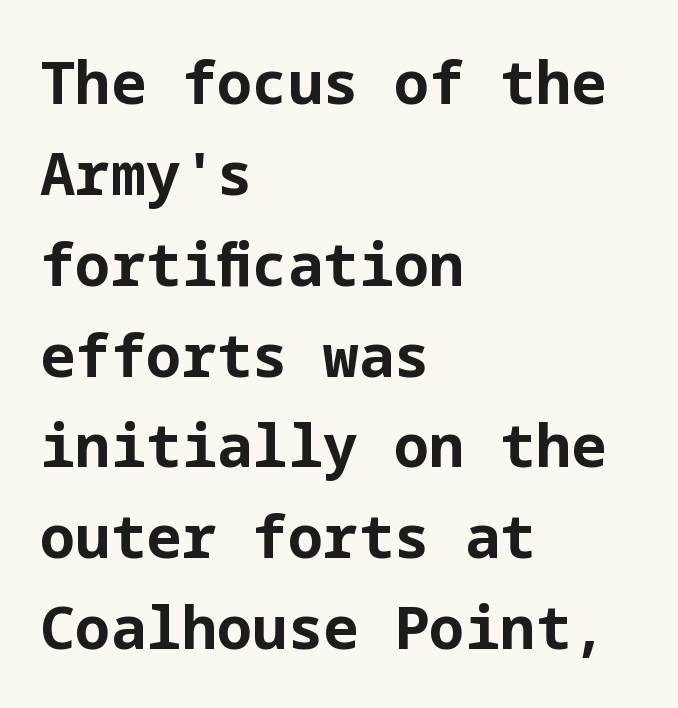
Teacher's note: observe the even left margin — that is flush-left alignment. Quick note: interline space is typical. Nobody touched the tracking dial on this one. The face used here is a sans, in the tradition of grotesques and geometrics. Heavy-handed strokes throughout: this text is bold. If you drew a line through each stem, it would be perfectly vertical.
